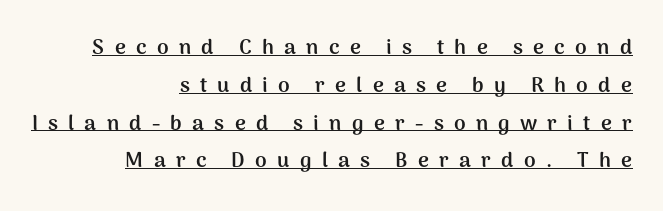
{"italic": "no", "bold": "yes", "underline": "yes", "align": "right", "line_spacing_ratio": 1.8, "letter_spacing": "wide", "letter_spacing_em": 0.49, "glyph_px": 21}
